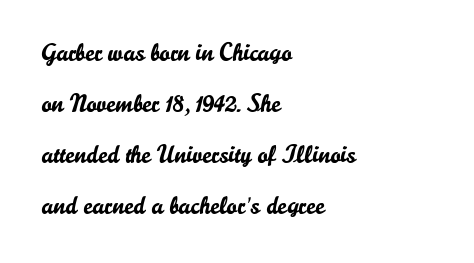
{"underline": "no", "align": "left", "line_spacing": "loose", "line_spacing_ratio": 2.04, "letter_spacing": "normal", "letter_spacing_em": 0.0, "glyph_px": 25}
